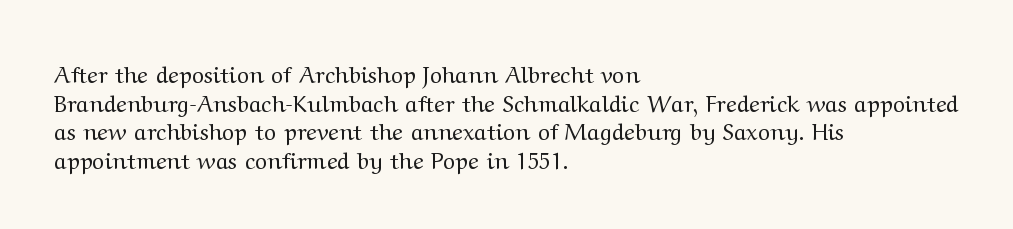
Beneath every word, the page is bare. On a weight scale, this lands at 450 or below. Look at the tracking — it's just the regular setting, nothing added. The typesetter chose a ragged-right arrangement here. Upright lettering throughout.
